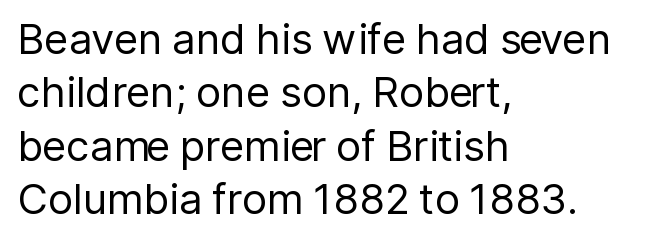
Q: Is the text bold? A: No.
Q: Is the text italic (slanted)? A: No, it is upright.
Q: Is the typeface a serif or a sans-serif typeface? A: Sans-serif.
Q: Is the text underlined? A: No.
Q: How is the paragraph aligned? A: Left-aligned.
Q: Is the spacing between letters normal or unusually wide? A: Normal.
Q: Is the spacing between lines tight, normal or loose? A: Normal.
Q: Width (condensed, normal, or wide)? A: Normal.
Q: Stroke contrast? A: Low.
Q: x-height? A: Medium.
Q: Monospaced? A: No.
